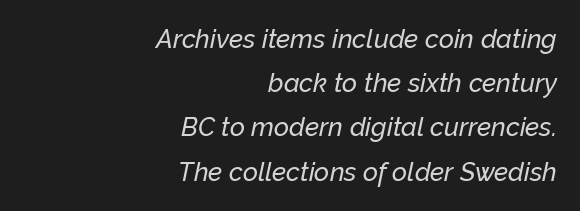
{"italic": "yes", "lean": "right", "slant_degrees": 12, "underline": "no", "align": "right", "line_spacing": "normal", "line_spacing_ratio": 1.7, "letter_spacing": "normal", "letter_spacing_em": 0.0, "glyph_px": 26}
